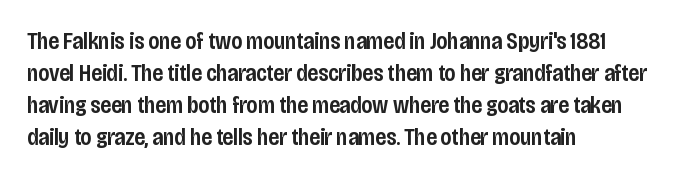
{"italic": "no", "bold": "semi", "underline": "no", "align": "left", "line_spacing": "normal", "line_spacing_ratio": 1.39, "letter_spacing": "normal", "letter_spacing_em": 0.0, "glyph_px": 23}
